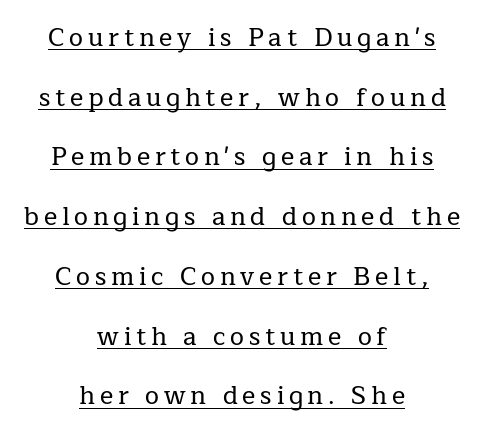
Q: Is the text italic (slanted)? A: No, it is upright.
Q: Is the text underlined? A: Yes.
Q: How is the paragraph aligned? A: Centered.
Q: Is the spacing between lines tight, normal or loose? A: Loose.
